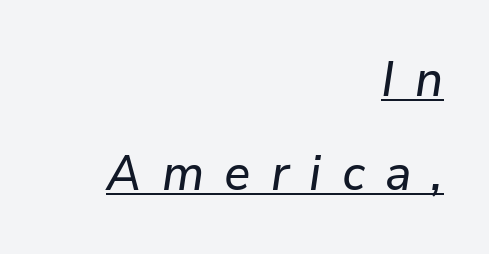
The image shows 49 px text type, italic (leaning right); set right-aligned, loose line spacing (1.91x), unusually wide letter spacing (+0.41 em), underlined; low stroke contrast and a medium x-height.
